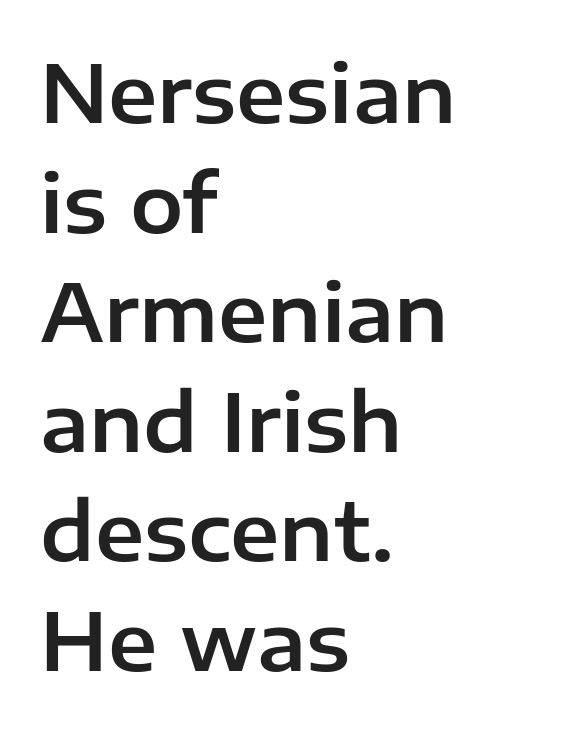
The image shows 80 px sans-serif type, upright; set left-aligned, normal line spacing (1.37x), normal letter spacing, not underlined; low stroke contrast and a medium x-height.
